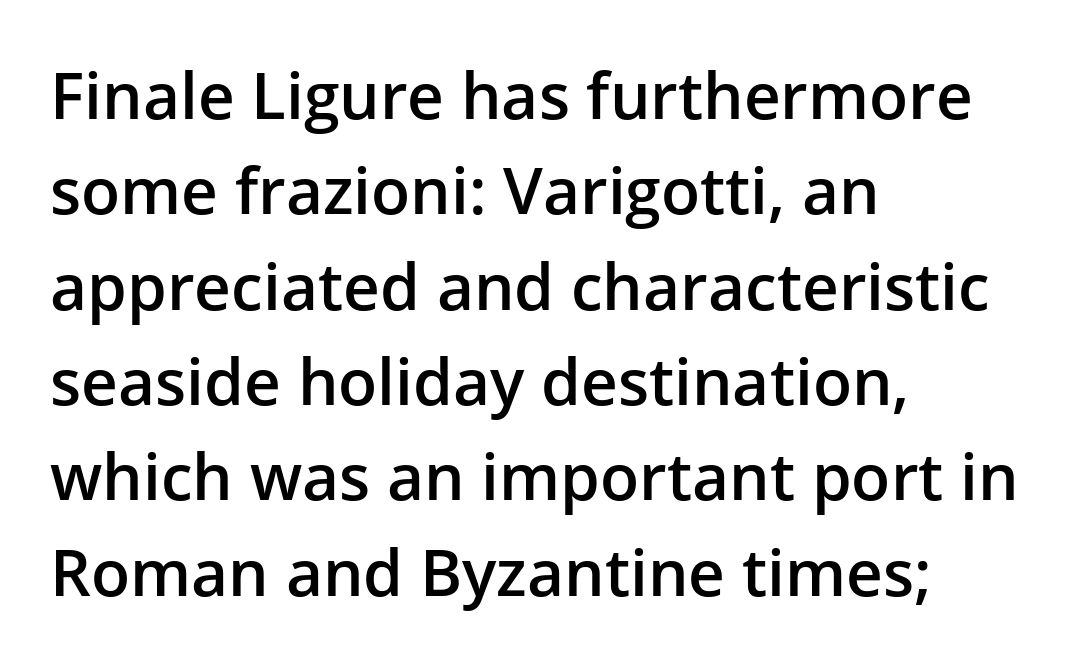
The letters stand upright; this is a roman face. The characters display no serif detailing; their extremities are plain. The rendering uses natural spacing where letterforms have individual widths. The strip under each line holds only bare page. How would I describe the line gaps? Plain and ordinary.
